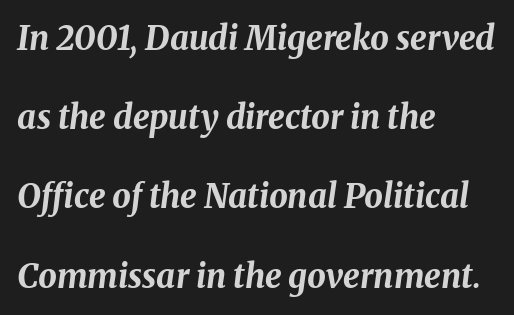
Every letter is thick-stroked: bold, no question. Compared with typical paragraphs, the rows here are farther apart. Unmarked baselines from the first word to the last. Italic? Definitely — the glyphs are oblique. Tracking here is standard; glyphs follow each other at the usual distance.
